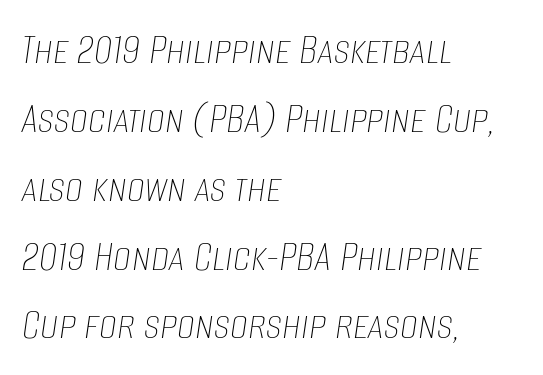
Q: Is the text bold? A: No.
Q: Is the text italic (slanted)? A: Yes, it leans right by about 8 degrees.
Q: Is the text underlined? A: No.
Q: How is the paragraph aligned? A: Left-aligned.
Q: Is the spacing between letters normal or unusually wide? A: Normal.
Q: Is the spacing between lines tight, normal or loose? A: Normal.
Q: Width (condensed, normal, or wide)? A: Condensed.
Q: Stroke contrast? A: Low.
Q: x-height? A: Large.
Q: Monospaced? A: No.
